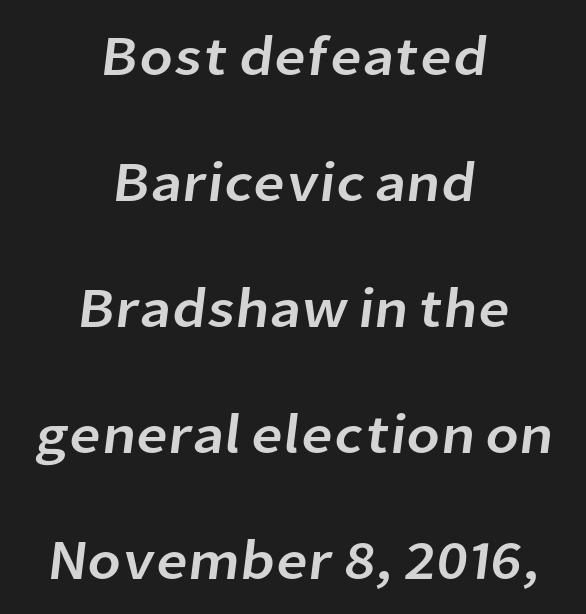
Inter-character spacing is left at the font's built-in metrics. Is this a sans? Yes — the strokes have no serifs. The face used here is proportionally spaced, like ordinary book or web type. Anything drawn beneath the words? Only blank space. Notice the wide empty band between every row — that's loose leading. Which margin do the lines hug? Neither — every line sits in the middle.
